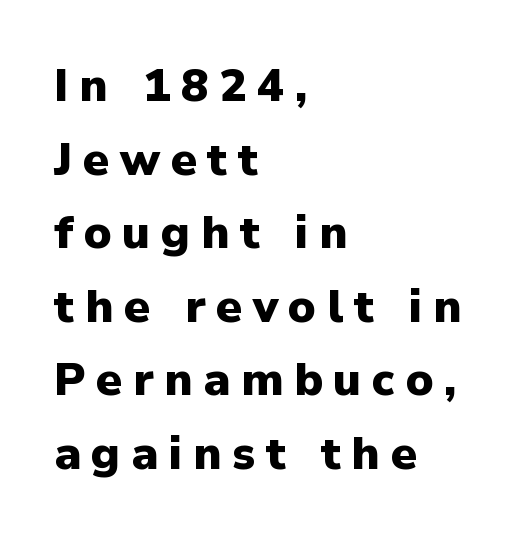
Q: Is the text bold? A: Yes.
Q: Is the text italic (slanted)? A: No, it is upright.
Q: Is the typeface a serif or a sans-serif typeface? A: Sans-serif.
Q: Is the text underlined? A: No.
Q: How is the paragraph aligned? A: Left-aligned.
Q: Is the spacing between letters normal or unusually wide? A: Unusually wide.
Q: Is the spacing between lines tight, normal or loose? A: Normal.
Q: Width (condensed, normal, or wide)? A: Normal.
Q: Stroke contrast? A: Low.
Q: x-height? A: Medium.
Q: Monospaced? A: No.
